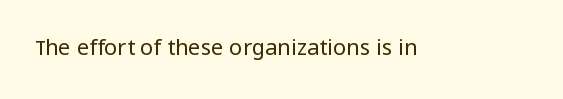
The image shows 22 px text type, upright; set normal letter spacing, not underlined.
